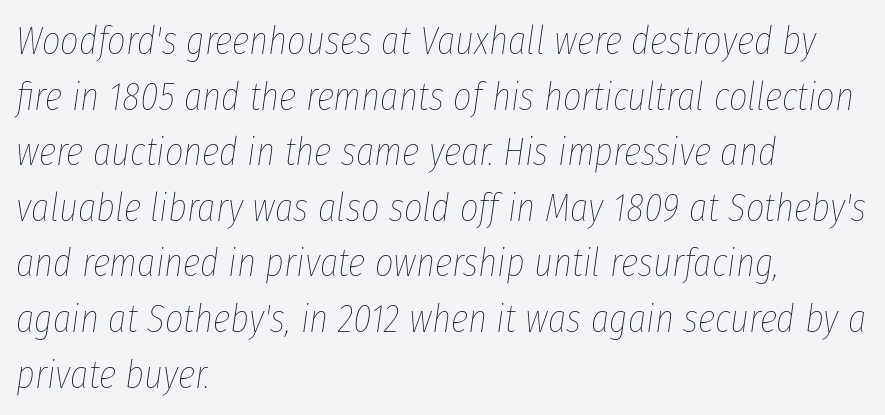
In terms of leading, this rendering sits right in the middle. Is the letter spacing exaggerated? No — it looks like the ordinary default. Caption: multi-line text, flush left, ragged right. Bare-footed words on every line.
